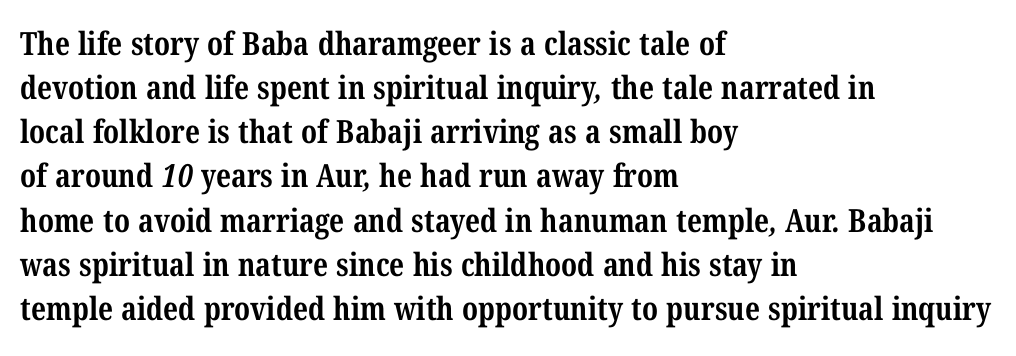
{"serif": "yes", "bold": "yes", "weight": "bold", "width": "condensed", "stroke_contrast": "medium", "x_height": "medium", "monospaced": "no", "underline": "no", "align": "left", "line_spacing": "normal", "line_spacing_ratio": 1.38, "letter_spacing": "normal", "letter_spacing_em": 0.0, "glyph_px": 32}
